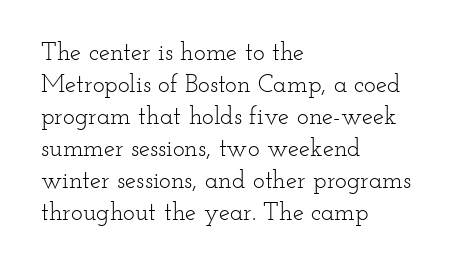
Q: Is the text bold? A: No.
Q: Is the text italic (slanted)? A: No, it is upright.
Q: Is the text underlined? A: No.
Q: How is the paragraph aligned? A: Left-aligned.
Q: Is the spacing between letters normal or unusually wide? A: Normal.
Q: Is the spacing between lines tight, normal or loose? A: Normal.
